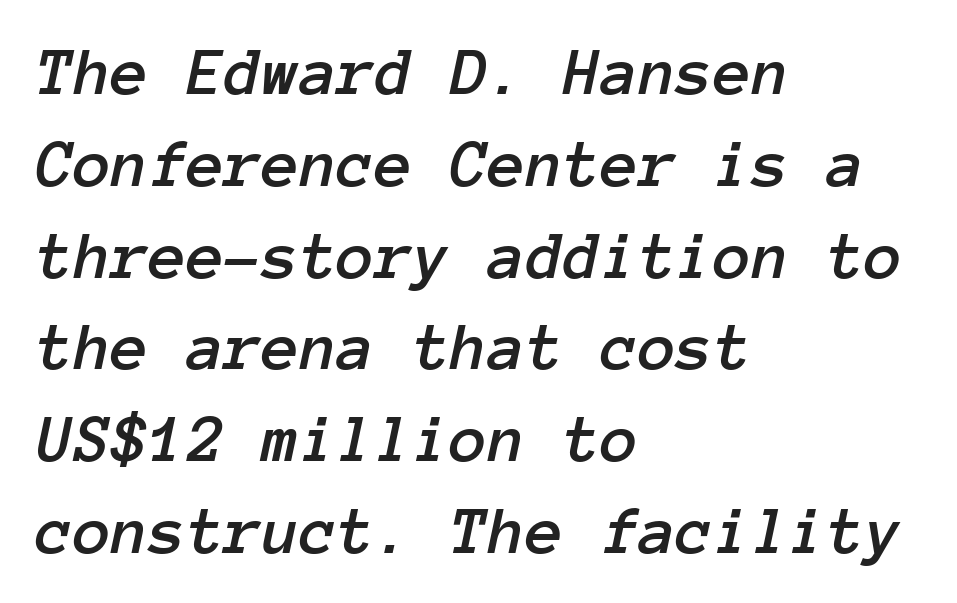
Q: Is the text italic (slanted)? A: Yes, it leans right by about 12 degrees.
Q: Is the text underlined? A: No.
Q: How is the paragraph aligned? A: Left-aligned.
Q: Is the spacing between letters normal or unusually wide? A: Normal.
Q: Is the spacing between lines tight, normal or loose? A: Normal.
Q: Width (condensed, normal, or wide)? A: Normal.
Q: Stroke contrast? A: Low.
Q: x-height? A: Medium.
Q: Monospaced? A: Yes.
